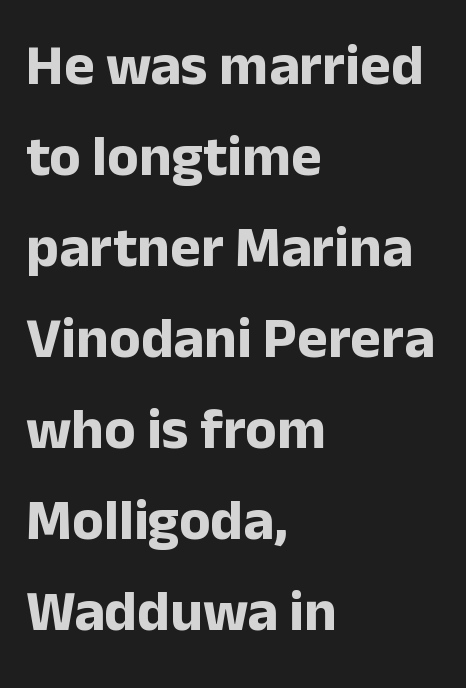
{"serif": "no", "italic": "no", "bold": "yes", "weight": "bold", "width": "normal", "stroke_contrast": "low", "x_height": "medium", "monospaced": "no", "underline": "no", "align": "left", "line_spacing": "normal", "line_spacing_ratio": 1.57, "letter_spacing": "normal", "letter_spacing_em": 0.0, "glyph_px": 58}
